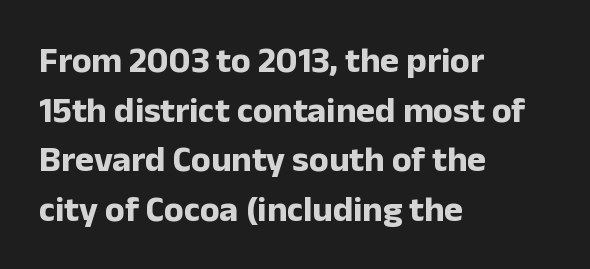
The image shows 36 px bold sans-serif type, upright; set left-aligned, normal line spacing (1.38x), normal letter spacing, not underlined; low stroke contrast and a medium x-height.
